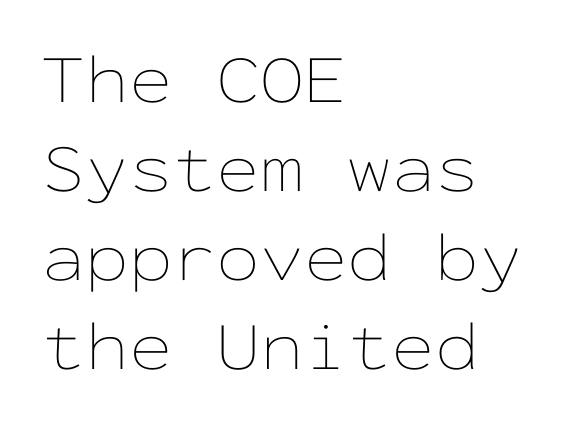
This sample is left-justified, so line endings fall wherever the words run out. Plain, unruled lines of type. When letters stand straight like this, we call the style roman or upright. Tracking here is standard; glyphs follow each other at the usual distance. Compared with typical paragraphs, the rows here are spaced about the same.
